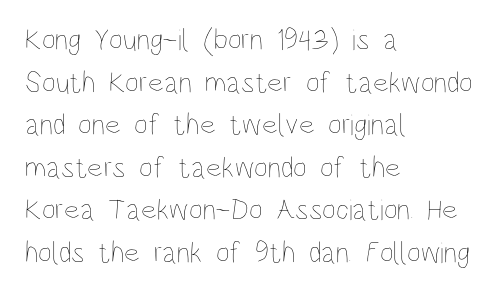
{"italic": "no", "bold": "no", "weight": "thin", "width": "condensed", "stroke_contrast": "low", "x_height": "large", "monospaced": "no", "underline": "no", "align": "left", "line_spacing": "normal", "line_spacing_ratio": 1.42, "letter_spacing": "normal", "letter_spacing_em": 0.0, "glyph_px": 30}
